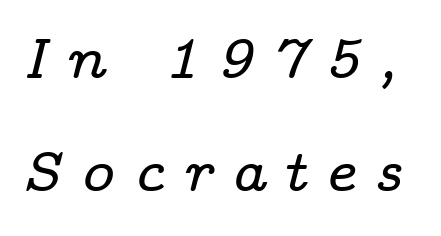
Q: Is the text italic (slanted)? A: Yes, it leans right by about 14 degrees.
Q: Is the typeface a serif or a sans-serif typeface? A: Serif.
Q: Is the text underlined? A: No.
Q: Is the spacing between letters normal or unusually wide? A: Unusually wide.
Q: Is the spacing between lines tight, normal or loose? A: Loose.
Q: Width (condensed, normal, or wide)? A: Wide.
Q: Stroke contrast? A: Low.
Q: x-height? A: Medium.
Q: Monospaced? A: No.
